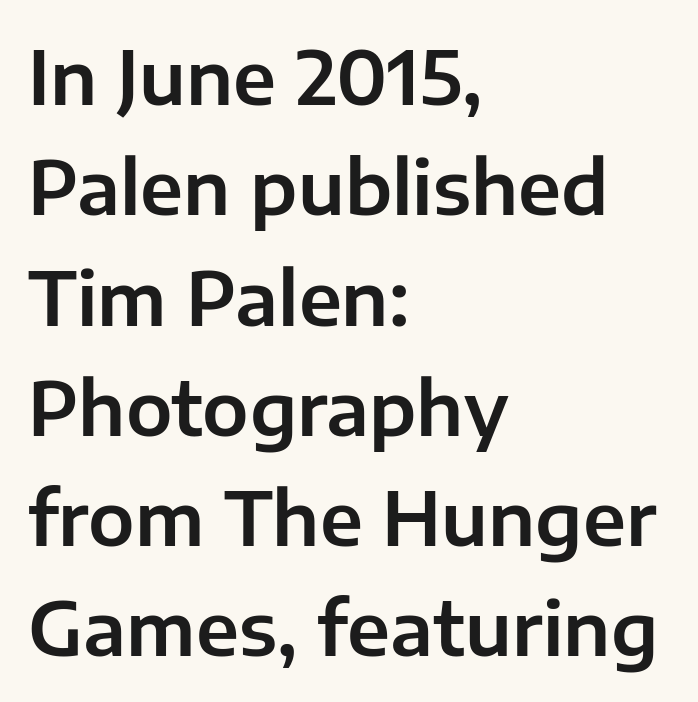
{"serif": "no", "italic": "no", "width": "normal", "stroke_contrast": "low", "x_height": "medium", "monospaced": "no", "underline": "no", "align": "left", "line_spacing": "normal", "line_spacing_ratio": 1.49, "letter_spacing": "normal", "letter_spacing_em": 0.0, "glyph_px": 74}
